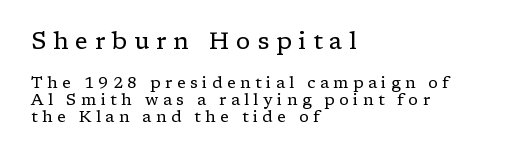
The image shows 24 px text type, upright; set left-aligned, tight line spacing (1.06x), unusually wide letter spacing (+0.28 em), not underlined; the first (top) block is 1.5x larger.
